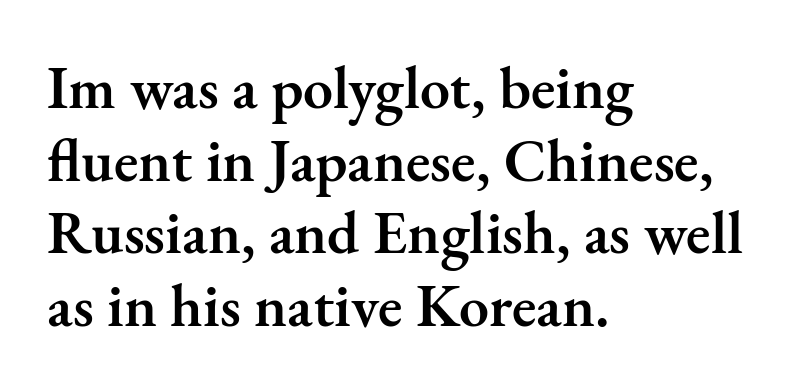
{"serif": "yes", "italic": "no", "bold": "semi", "weight": "semibold", "width": "normal", "stroke_contrast": "medium", "x_height": "small", "monospaced": "no", "underline": "no", "align": "left", "line_spacing_ratio": 1.21, "letter_spacing": "normal", "letter_spacing_em": 0.0, "glyph_px": 60}
